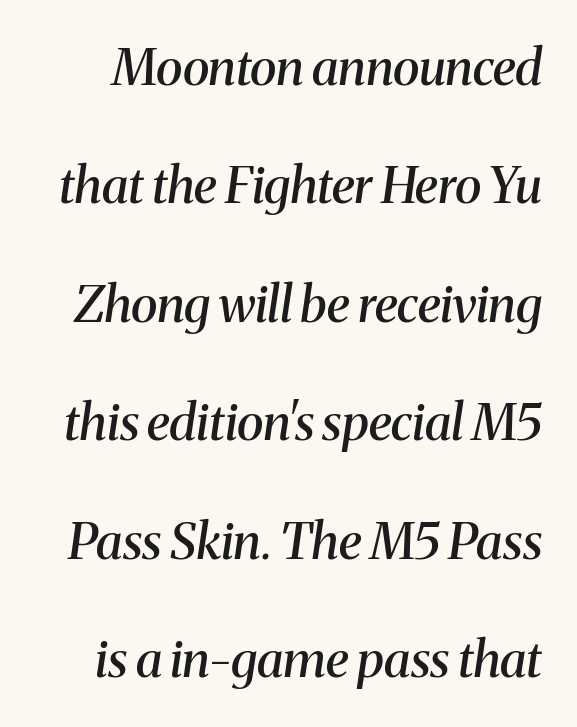
{"serif": "yes", "italic": "yes", "lean": "right", "slant_degrees": 8, "bold": "semi", "weight": "semibold", "width": "normal", "stroke_contrast": "medium", "x_height": "medium", "monospaced": "no", "underline": "no", "line_spacing": "loose", "line_spacing_ratio": 2.37, "letter_spacing": "normal", "letter_spacing_em": 0.0, "glyph_px": 50}
